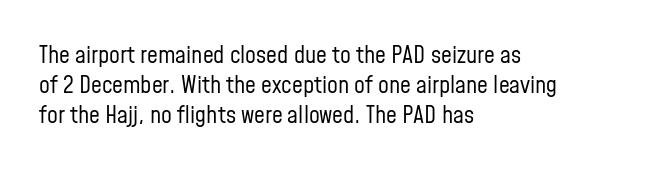
The image shows 24 px text type, upright; set left-aligned, normal line spacing (1.25x), normal letter spacing, not underlined.
